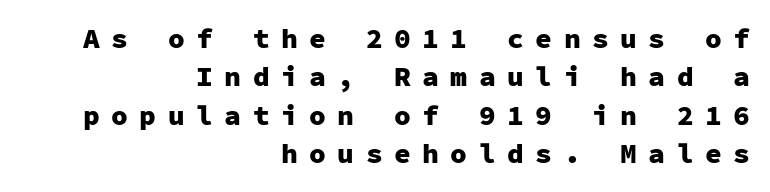
{"serif": "no", "italic": "no", "bold": "yes", "weight": "heavy", "width": "normal", "stroke_contrast": "low", "x_height": "medium", "monospaced": "yes", "underline": "no", "align": "right", "line_spacing": "normal", "line_spacing_ratio": 1.37, "letter_spacing": "wide", "letter_spacing_em": 0.41, "glyph_px": 28}
